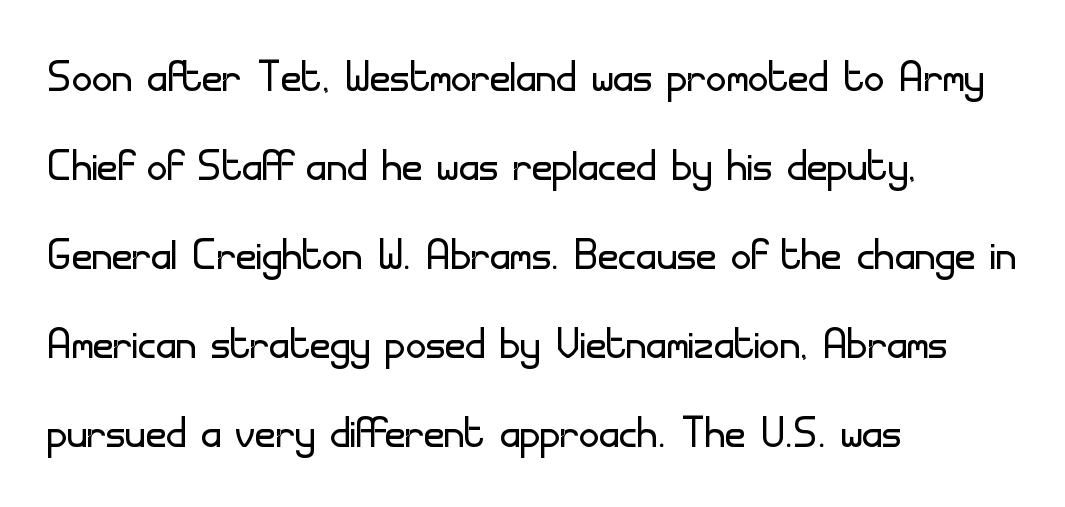
{"serif": "no", "italic": "no", "bold": "no", "weight": "light", "width": "normal", "stroke_contrast": "low", "x_height": "small", "monospaced": "no", "underline": "no", "align": "left", "line_spacing": "normal", "line_spacing_ratio": 1.59, "letter_spacing": "normal", "letter_spacing_em": 0.0, "glyph_px": 56}
